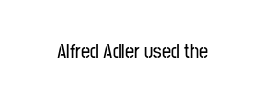
These lines keep a tight, regular rhythm from letter to letter. Unmarked baselines from the first word to the last. Italic: no, the glyphs are upright roman.
